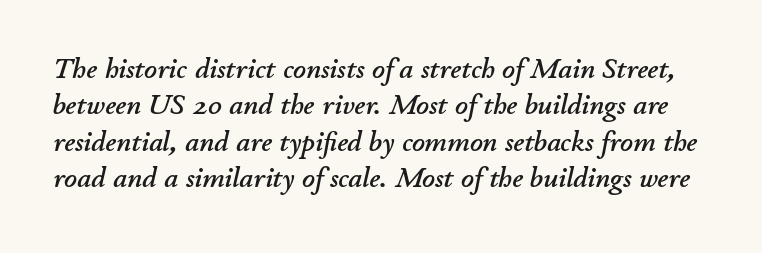
The space directly below the letters is spotless. What stands out about the letter spacing? Nothing — it is the standard amount. Tall strokes in this sample are angled rather than plumb. Leading: standard. A typesetter would call this proportional, since set widths differ per character.
